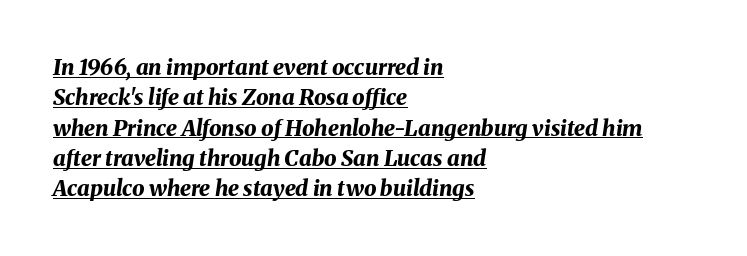
The image shows 22 px bold type, italic (leaning right); set left-aligned, normal line spacing (1.38x), normal letter spacing, underlined.
